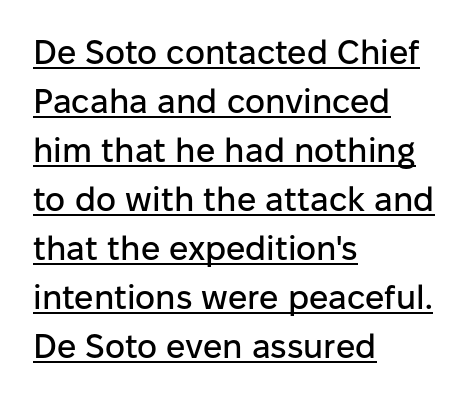
The image shows 34 px sans-serif type, upright; set left-aligned, normal line spacing (1.44x), normal letter spacing, underlined; low stroke contrast and a medium x-height.
